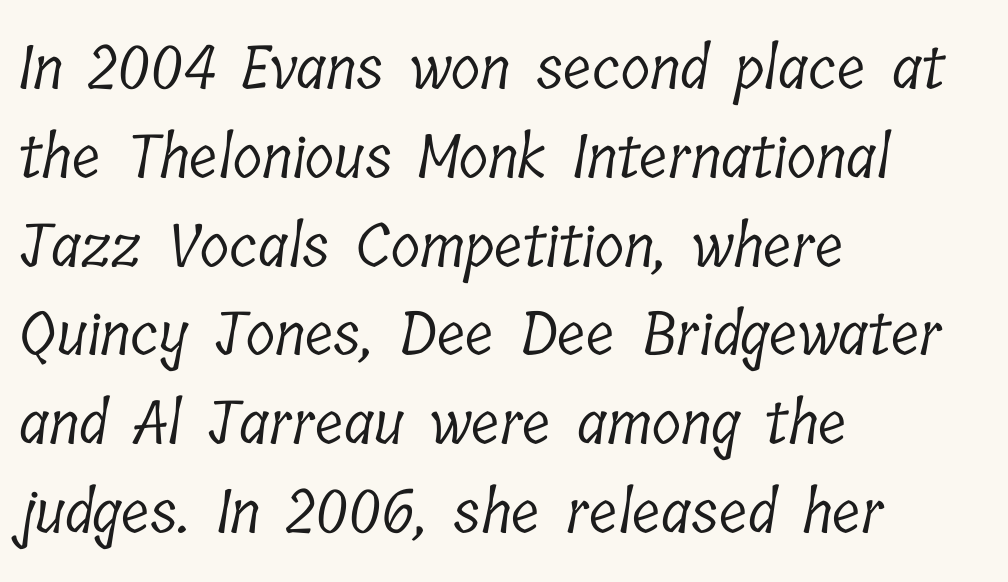
The passage shown is typed in a proportional face where columns would drift. What's the leading like? Ordinary, nothing unusual. Nothing unusual about the tracking: characters are spaced as the font intends. Which margin do the lines hug? The left one — the right edge is uneven.
